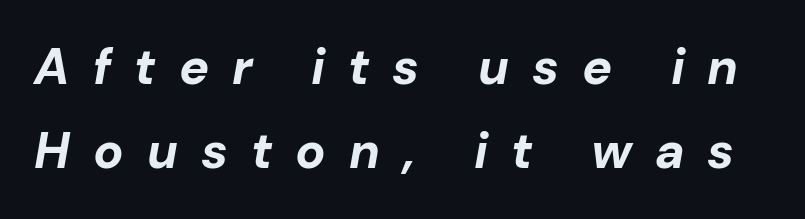
Is the type bold? Yes — the strokes are clearly thick and heavy. Words float on clear page, feet unadorned. Successive baselines arrive at the customary interval. The lettering tilts uniformly, giving the passage an italic look. Is the letter spacing exaggerated? Yes — the characters are pushed far apart.
